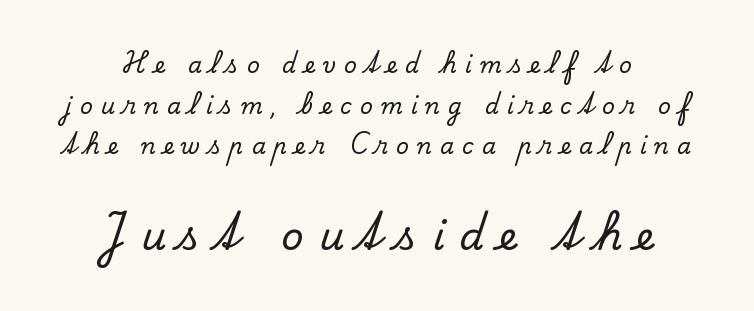
Q: Is the text italic (slanted)? A: Yes.
Q: Is the typeface a serif or a sans-serif typeface? A: Serif.
Q: Is the text underlined? A: No.
Q: How is the paragraph aligned? A: Centered.
Q: Is the spacing between letters normal or unusually wide? A: Unusually wide.
Q: Which block of text is set in a larger size, the first (top) or the second (bottom)? A: The second (bottom) one.
Q: Width (condensed, normal, or wide)? A: Normal.
Q: Stroke contrast? A: Low.
Q: x-height? A: Small.
Q: Monospaced? A: No.
